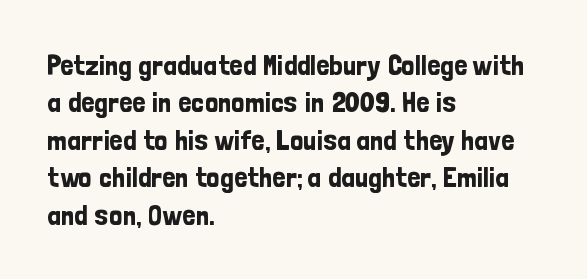
Q: Is the text italic (slanted)? A: No, it is upright.
Q: Is the typeface a serif or a sans-serif typeface? A: Sans-serif.
Q: Is the text underlined? A: No.
Q: How is the paragraph aligned? A: Left-aligned.
Q: Is the spacing between letters normal or unusually wide? A: Normal.
Q: Is the spacing between lines tight, normal or loose? A: Normal.
Q: Width (condensed, normal, or wide)? A: Condensed.
Q: Stroke contrast? A: Low.
Q: x-height? A: Medium.
Q: Monospaced? A: No.
